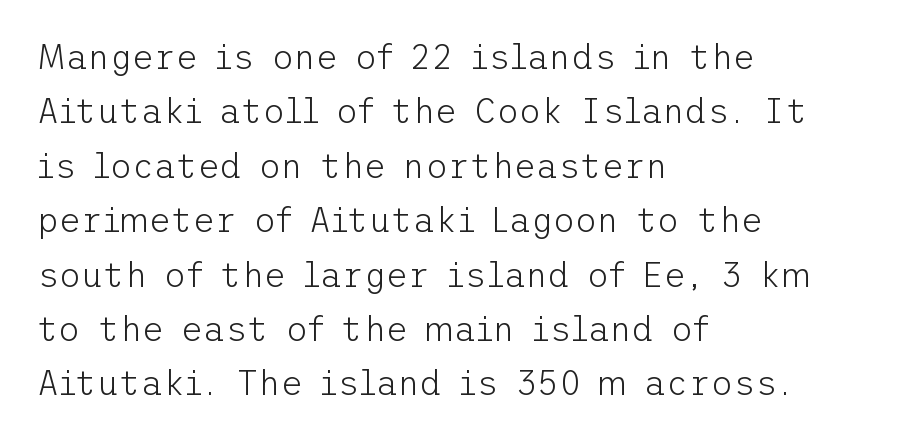
The typesetting does not lean heavy: it is not bold. Honestly, the letter spacing is just normal — you wouldn't notice it. The strip under each line holds only bare page. Font category for this specimen: sans-serif.
